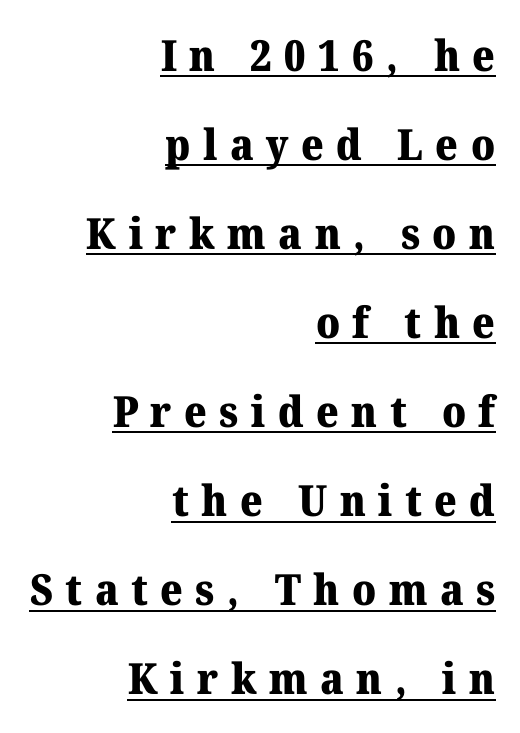
{"serif": "yes", "italic": "no", "bold": "yes", "weight": "heavy", "width": "normal", "stroke_contrast": "medium", "x_height": "medium", "monospaced": "no", "underline": "yes", "align": "right", "line_spacing": "loose", "line_spacing_ratio": 2.07, "letter_spacing": "wide", "letter_spacing_em": 0.29, "glyph_px": 43}
